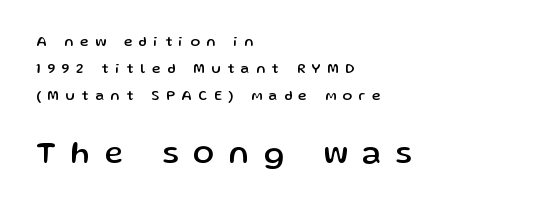
Q: Is the text italic (slanted)? A: No, it is upright.
Q: Is the typeface a serif or a sans-serif typeface? A: Sans-serif.
Q: Is the text underlined? A: No.
Q: How is the paragraph aligned? A: Left-aligned.
Q: Is the spacing between letters normal or unusually wide? A: Unusually wide.
Q: Is the spacing between lines tight, normal or loose? A: Loose.
Q: Which block of text is set in a larger size, the first (top) or the second (bottom)? A: The second (bottom) one.
Q: Width (condensed, normal, or wide)? A: Normal.
Q: Stroke contrast? A: Low.
Q: x-height? A: Medium.
Q: Monospaced? A: No.
